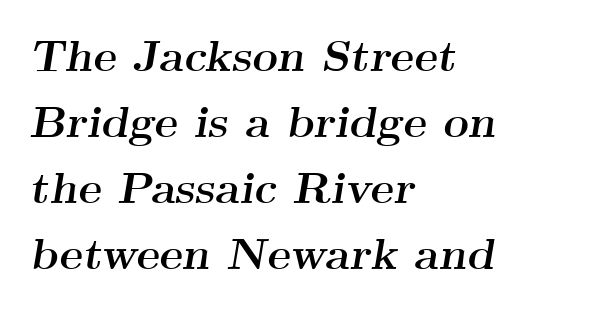
Glance below the letters and you will spot only blank space. Between one letter and the next there's only the usual sliver of space. Does the type have serifs? Yes, each stem ends in a small foot. Observe the lean: these are italic letterforms. Proportional: the letters do not fall into vertical columns.
